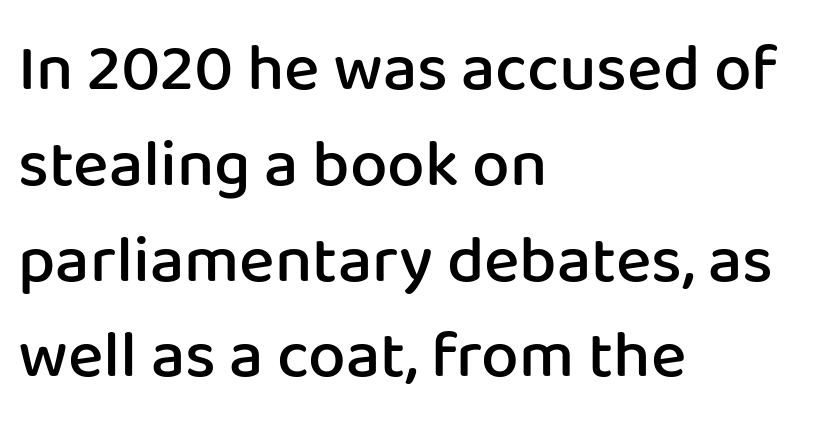
{"serif": "no", "italic": "no", "bold": "semi", "weight": "semibold", "width": "normal", "stroke_contrast": "low", "x_height": "medium", "monospaced": "no", "underline": "no", "align": "left", "line_spacing": "normal", "line_spacing_ratio": 1.43, "letter_spacing": "normal", "letter_spacing_em": 0.0, "glyph_px": 67}
